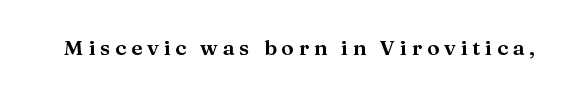
Unmarked baselines from the first word to the last. The gaps between neighbouring characters are conspicuously large. Notice how the stems are strictly vertical — no italics here.
